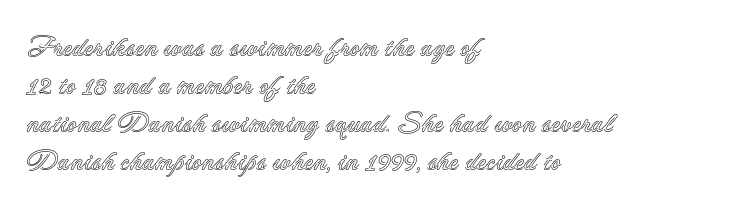
The image shows 27 px text type; set left-aligned, normal line spacing (1.41x), normal letter spacing, not underlined.
